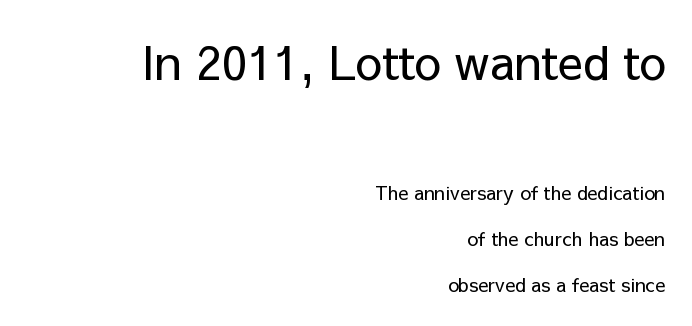
{"serif": "no", "italic": "no", "bold": "no", "weight": "regular", "width": "normal", "stroke_contrast": "low", "x_height": "medium", "monospaced": "no", "underline": "no", "align": "right", "line_spacing": "loose", "line_spacing_ratio": 2.42, "letter_spacing": "normal", "letter_spacing_em": 0.0, "larger_block": "first", "size_ratio": 2.47, "glyph_px": 47}
